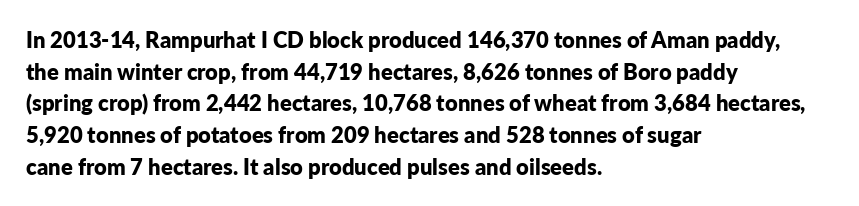
The image shows 22 px bold type, upright; set left-aligned, normal line spacing (1.44x), normal letter spacing, not underlined.
